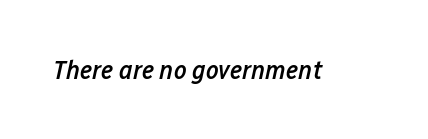
The image shows 27 px text type, italic (leaning right); set normal letter spacing, not underlined.
